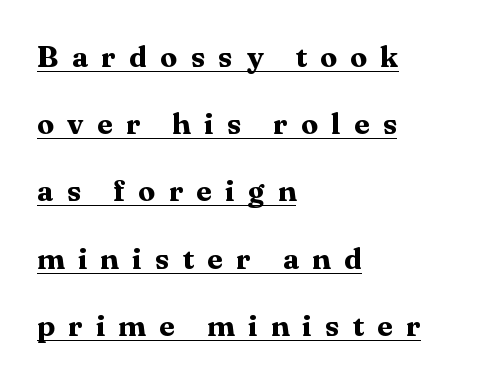
This is underlined copy, the kind a proofreader might mark for attention. A typesetter would call this leading open, well beyond the default. This sample uses a serif face. Each glyph is drawn with heavy, bold strokes.
